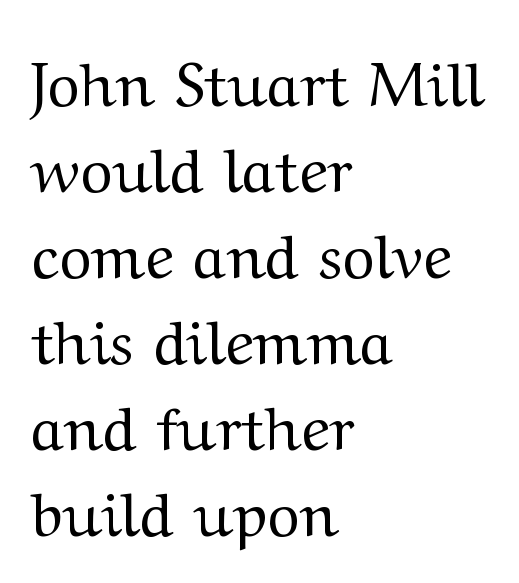
{"serif": "yes", "italic": "no", "bold": "no", "weight": "regular", "width": "wide", "stroke_contrast": "medium", "x_height": "medium", "monospaced": "no", "underline": "no", "align": "left", "line_spacing": "normal", "line_spacing_ratio": 1.41, "letter_spacing": "normal", "letter_spacing_em": 0.0, "glyph_px": 61}
